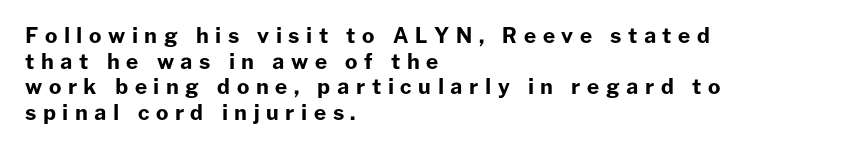
{"italic": "no", "bold": "yes", "underline": "no", "align": "left", "line_spacing_ratio": 1.22, "letter_spacing": "wide", "letter_spacing_em": 0.31, "glyph_px": 21}
